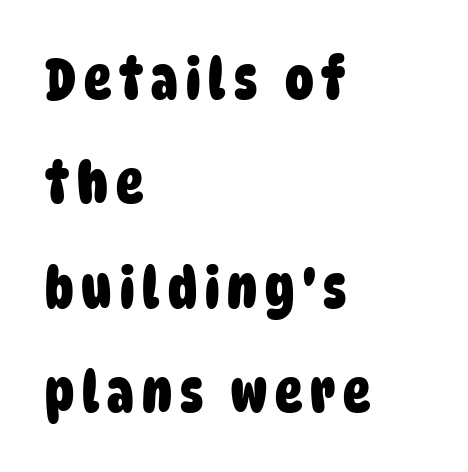
Q: Is the text bold? A: Yes.
Q: Is the typeface a serif or a sans-serif typeface? A: Sans-serif.
Q: Is the text underlined? A: No.
Q: How is the paragraph aligned? A: Left-aligned.
Q: Width (condensed, normal, or wide)? A: Condensed.
Q: Stroke contrast? A: Low.
Q: x-height? A: Large.
Q: Monospaced? A: No.
